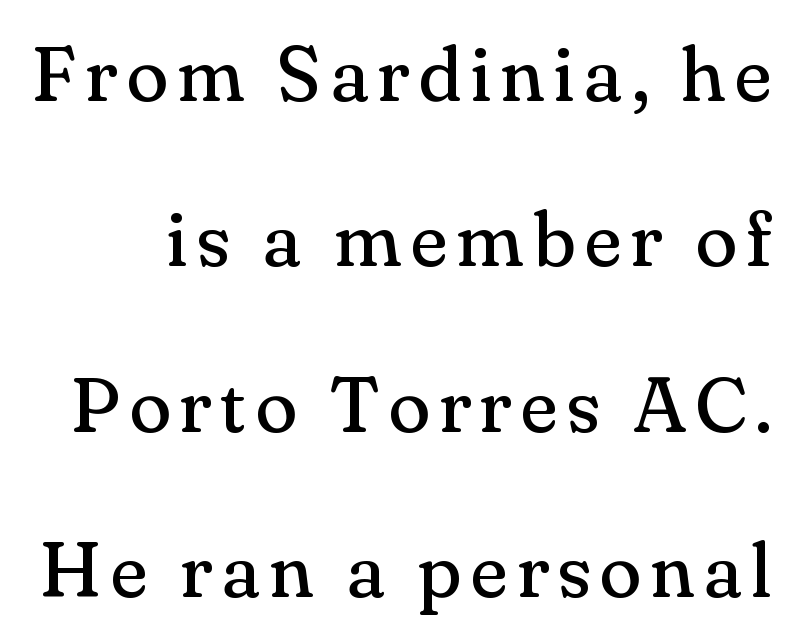
The image shows 78 px regular-weight serif type, upright; set loose line spacing (2.12x), not underlined; medium stroke contrast and a small x-height.
